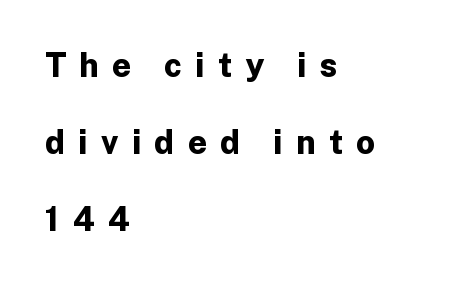
Observe the absence of serifs on each vertical stroke in this sample. Looks like regular typesetting: each glyph gets only the width it needs. Interline gaps are noticeably wide in this sample. Underlining? Definitely not there. Designer's note — italics off, roman on. Look at the stroke-to-counter ratio: heavy, a bold.
